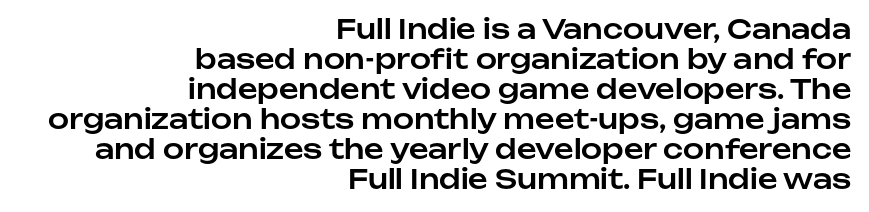
{"italic": "no", "underline": "no", "align": "right", "line_spacing": "tight", "line_spacing_ratio": 1.11, "letter_spacing": "normal", "letter_spacing_em": 0.0, "glyph_px": 27}
